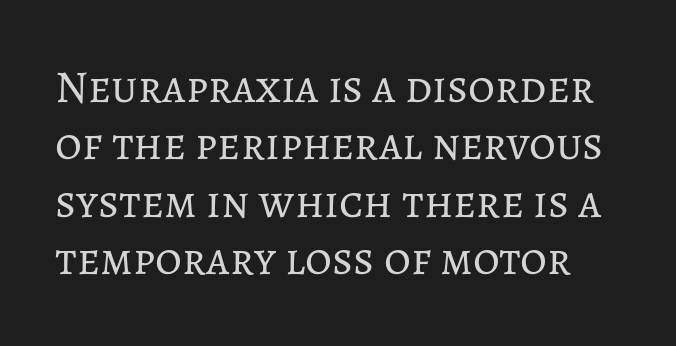
{"italic": "no", "bold": "no", "weight": "regular", "width": "normal", "stroke_contrast": "low", "x_height": "medium", "monospaced": "no", "underline": "no", "line_spacing": "normal", "line_spacing_ratio": 1.25, "letter_spacing": "normal", "letter_spacing_em": 0.0, "glyph_px": 46}
